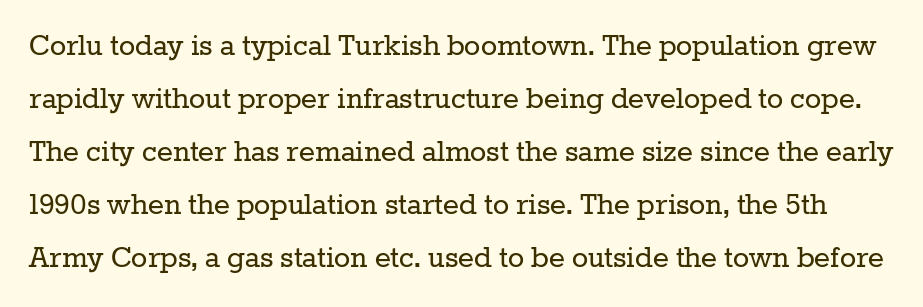
The image shows 34 px regular-weight serif type, upright; set normal line spacing (1.56x), normal letter spacing, not underlined; low stroke contrast and a medium x-height.
